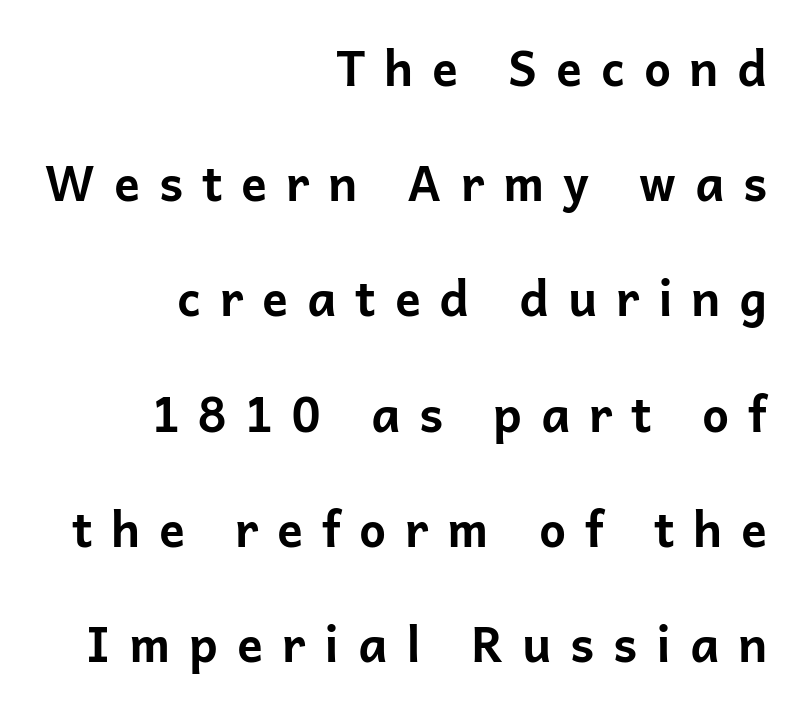
Q: Is the text bold? A: Yes.
Q: Is the text italic (slanted)? A: No, it is upright.
Q: Is the typeface a serif or a sans-serif typeface? A: Sans-serif.
Q: Is the text underlined? A: No.
Q: How is the paragraph aligned? A: Right-aligned.
Q: Is the spacing between letters normal or unusually wide? A: Unusually wide.
Q: Is the spacing between lines tight, normal or loose? A: Loose.
Q: Width (condensed, normal, or wide)? A: Normal.
Q: Stroke contrast? A: Low.
Q: x-height? A: Medium.
Q: Monospaced? A: No.
